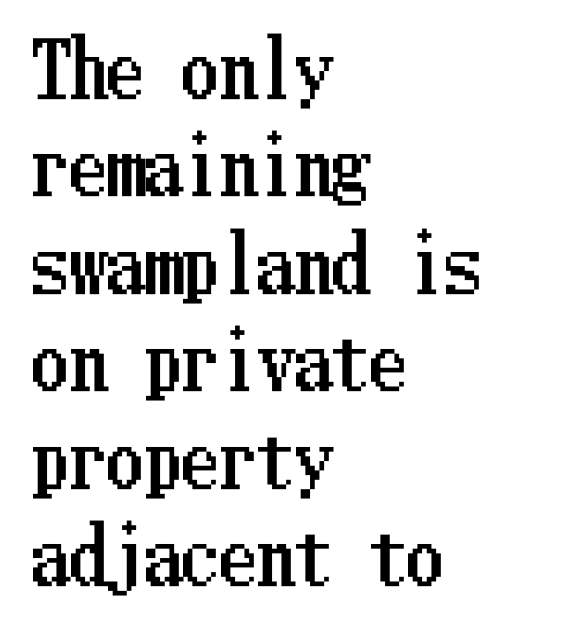
The image shows 75 px condensed type, upright; set left-aligned, normal line spacing (1.3x), normal letter spacing, not underlined; low stroke contrast and a medium x-height.
